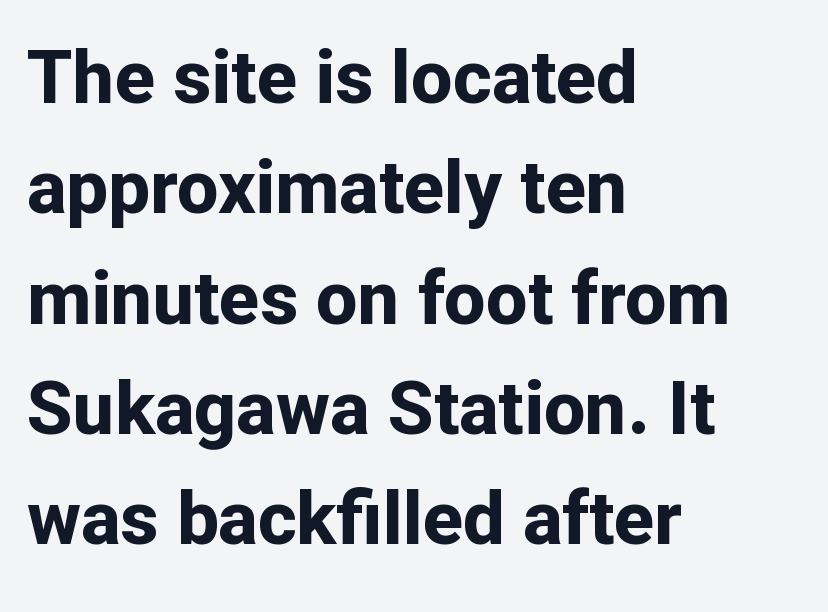
All the whitespace from short lines collects on the right. Inter-character spacing is left at the font's built-in metrics. The passage shown stacks its lines at a standard gap. The font family rendered here belongs to the sans-serif group. Do the characters align in a grid? No, the font is proportional. This is heavy type, rendered in bold.
